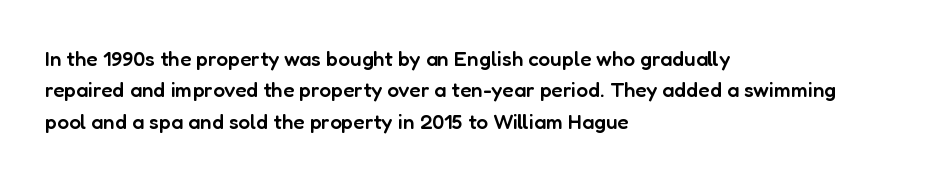
The image shows 21 px text type, upright; set left-aligned, normal line spacing (1.5x), normal letter spacing, not underlined.
